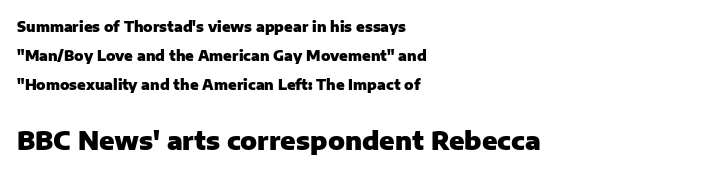
Q: Is the text bold? A: Yes.
Q: Is the text italic (slanted)? A: No, it is upright.
Q: Is the text underlined? A: No.
Q: How is the paragraph aligned? A: Left-aligned.
Q: Is the spacing between letters normal or unusually wide? A: Normal.
Q: Is the spacing between lines tight, normal or loose? A: Loose.
Q: Which block of text is set in a larger size, the first (top) or the second (bottom)? A: The second (bottom) one.
